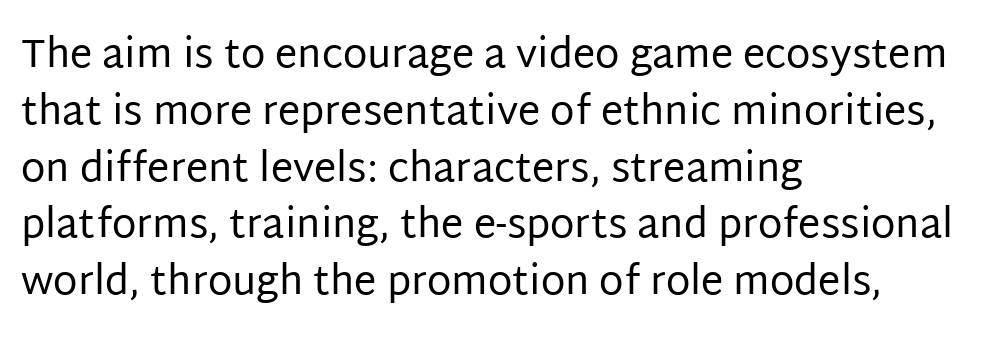
{"serif": "no", "italic": "no", "bold": "no", "weight": "regular", "width": "normal", "stroke_contrast": "low", "x_height": "large", "monospaced": "no", "underline": "no", "align": "left", "line_spacing": "normal", "line_spacing_ratio": 1.42, "letter_spacing": "normal", "letter_spacing_em": 0.0, "glyph_px": 40}
